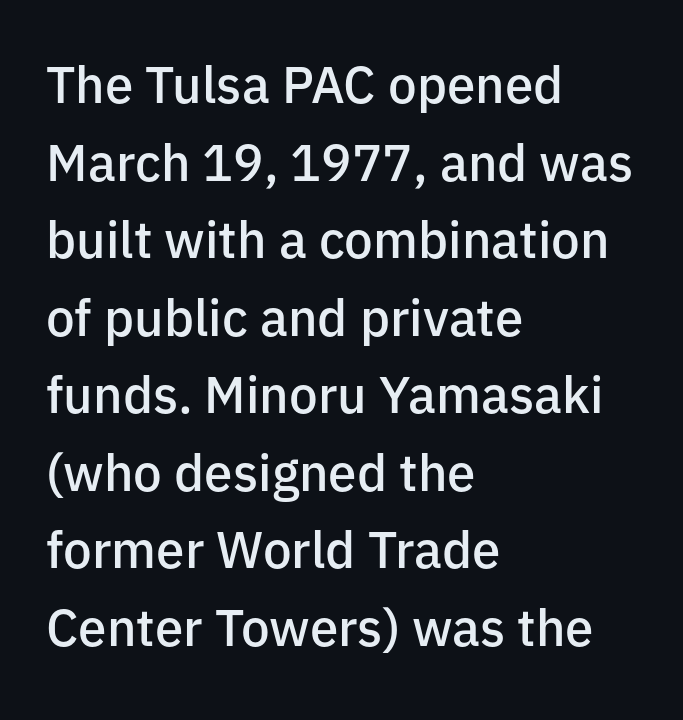
The image shows 51 px semibold sans-serif type, upright; set left-aligned, normal line spacing (1.52x), normal letter spacing, not underlined; low stroke contrast and a medium x-height.
